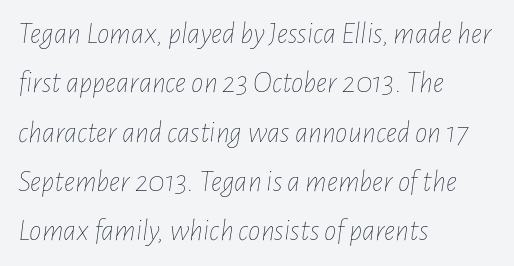
The image shows 31 px thin, condensed type, italic (leaning right); set left-aligned, normal line spacing (1.59x), normal letter spacing, not underlined; low stroke contrast and a medium x-height.
